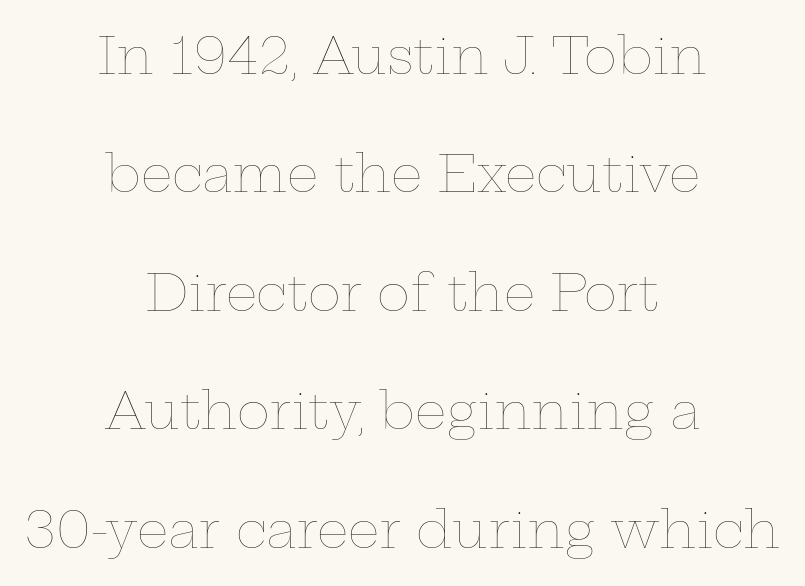
Each line is balanced around a shared central axis. Inter-character spacing is left at the font's built-in metrics. Style check: upright. Letters rest on an invisible, unmarked baseline.
